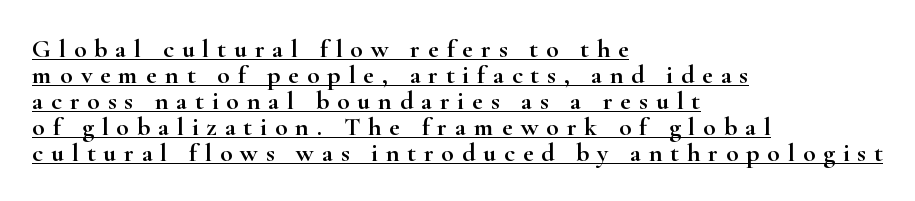
Vertical strokes here are truly vertical. Which margin do the lines hug? The left one — the right edge is uneven. These characters rest on top of a visible drawn line. There is plenty of visible air inserted between adjacent glyphs. What's the leading like? Squeezed, with rows nearly overlapping.
